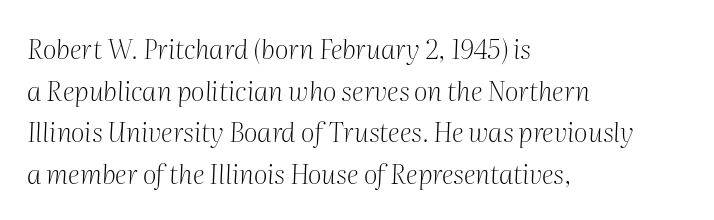
Q: Is the text bold? A: No.
Q: Is the text italic (slanted)? A: Yes, it leans right by about 2 degrees.
Q: Is the text underlined? A: No.
Q: How is the paragraph aligned? A: Left-aligned.
Q: Is the spacing between letters normal or unusually wide? A: Normal.
Q: Is the spacing between lines tight, normal or loose? A: Normal.
